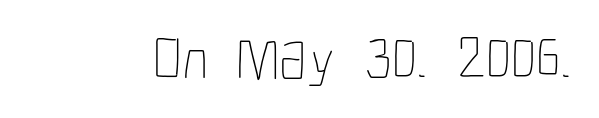
Q: Is the text bold? A: No.
Q: Is the text italic (slanted)? A: No, it is upright.
Q: Is the text underlined? A: No.
Q: Is the spacing between letters normal or unusually wide? A: Normal.
Q: Width (condensed, normal, or wide)? A: Condensed.
Q: Stroke contrast? A: Low.
Q: x-height? A: Medium.
Q: Monospaced? A: No.
